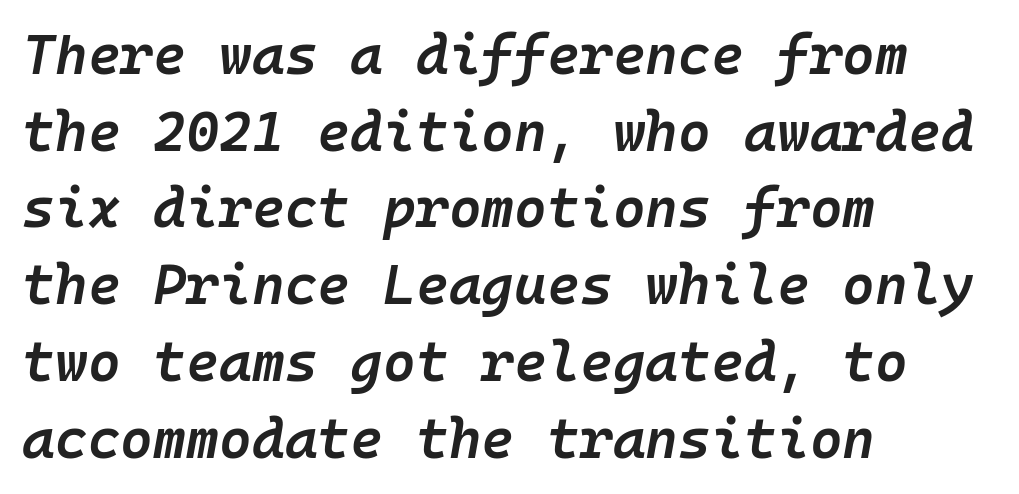
The image shows 56 px semibold type, italic (leaning right), monospaced; set left-aligned, normal line spacing (1.37x), normal letter spacing, not underlined; low stroke contrast and a medium x-height.
